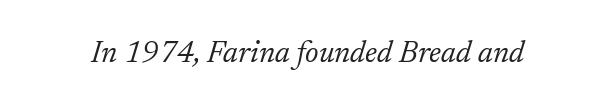
The image shows 30 px light serif type, italic (leaning right); set normal letter spacing, not underlined; low stroke contrast and a medium x-height.
